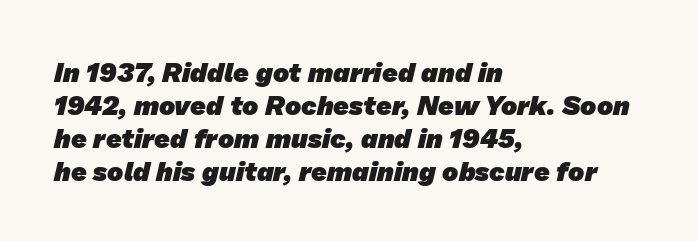
{"bold": "yes", "underline": "no", "align": "left", "line_spacing_ratio": 1.22, "letter_spacing": "normal", "letter_spacing_em": 0.0, "glyph_px": 27}
